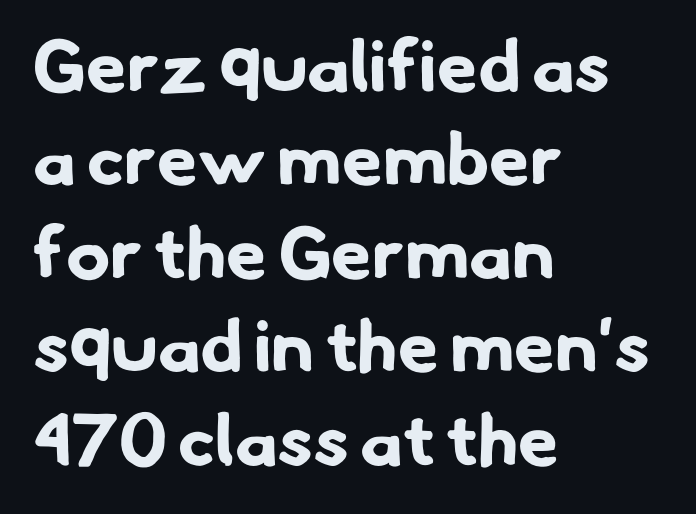
{"serif": "no", "bold": "yes", "weight": "bold", "width": "normal", "stroke_contrast": "low", "x_height": "small", "monospaced": "no", "underline": "no", "align": "left", "line_spacing": "normal", "line_spacing_ratio": 1.28, "letter_spacing": "normal", "letter_spacing_em": 0.0, "glyph_px": 73}
